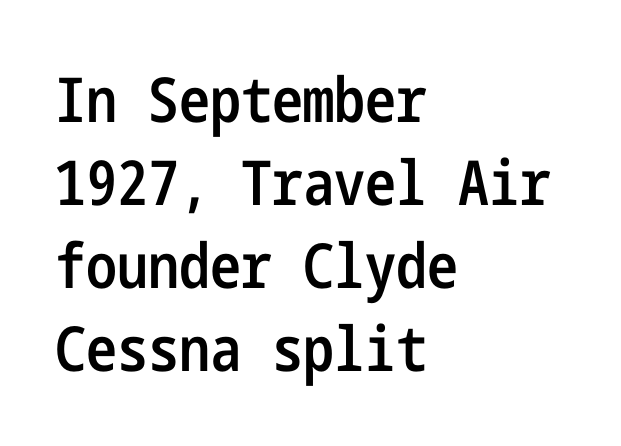
The image shows 62 px semibold, condensed sans-serif type, upright; set left-aligned, normal line spacing (1.34x), normal letter spacing, not underlined; low stroke contrast and a medium x-height.
